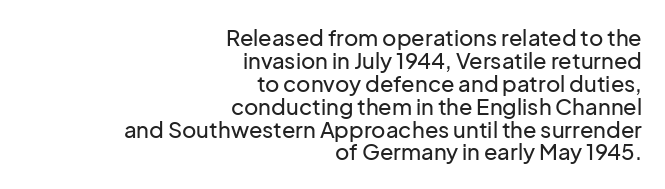
{"italic": "no", "underline": "no", "align": "right", "line_spacing": "tight", "line_spacing_ratio": 1.04, "letter_spacing": "normal", "letter_spacing_em": 0.0, "glyph_px": 22}
